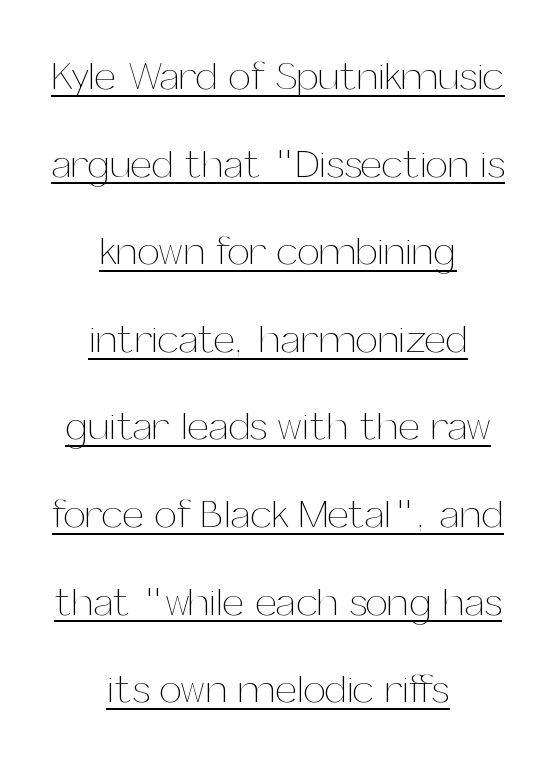
Q: Is the text bold? A: No.
Q: Is the text italic (slanted)? A: No, it is upright.
Q: Is the text underlined? A: Yes.
Q: How is the paragraph aligned? A: Centered.
Q: Is the spacing between letters normal or unusually wide? A: Normal.
Q: Is the spacing between lines tight, normal or loose? A: Loose.
Q: Width (condensed, normal, or wide)? A: Normal.
Q: Stroke contrast? A: Medium.
Q: x-height? A: Medium.
Q: Monospaced? A: No.
